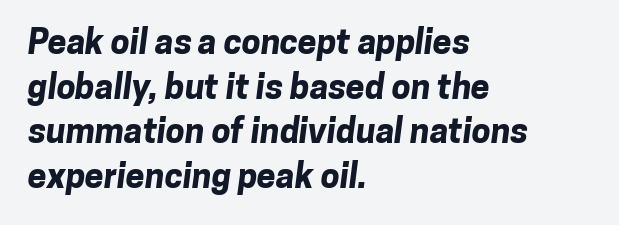
You'd pick this weight for a headline — it's a proper bold. This sample keeps an unexceptional amount of space between lines. The type is set solid horizontally, with unmodified tracking. The rag falls on the right side of this text block. You could not count columns in this text — the font is proportionally spaced.
